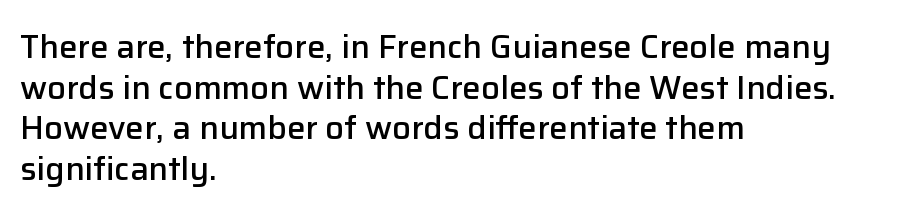
The image shows 33 px semibold sans-serif type, upright; set left-aligned, line spacing 1.23x, normal letter spacing, not underlined; low stroke contrast and a medium x-height.
